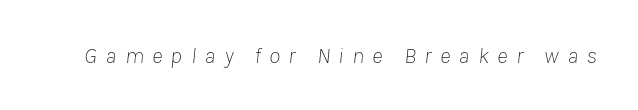
The image shows 23 px text type, italic (leaning right); set unusually wide letter spacing (+0.36 em), not underlined.
